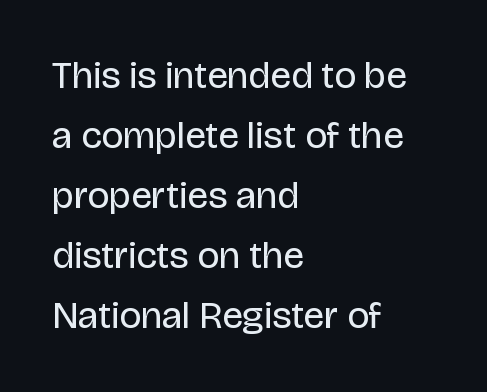
Nope, no serifs anywhere on these letters. The paragraph shown leans on its left margin. Only glyphs here, with clear space below each row. Unbolded letterforms with no extra heft.
